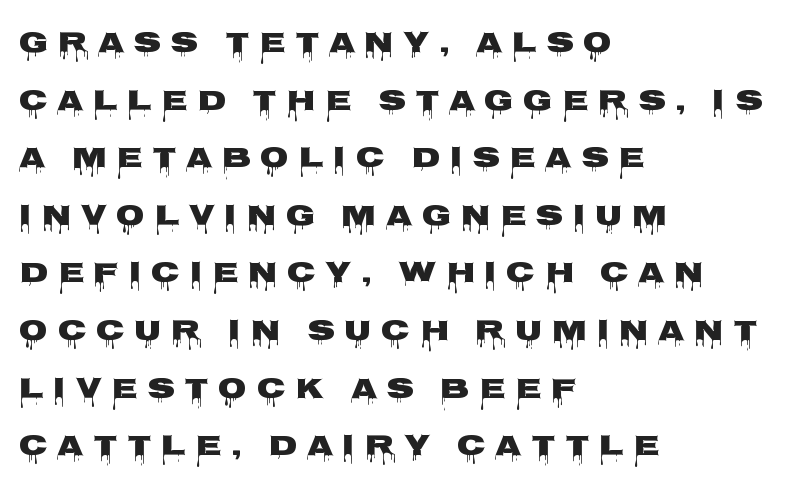
Each letter's strokes conclude bluntly, with no projecting serifs. Horizontally, the lines are justified to the leading edge only. The rendering uses a bold face; every stroke is thick and dark. Each new line begins a long way beneath the previous one.
